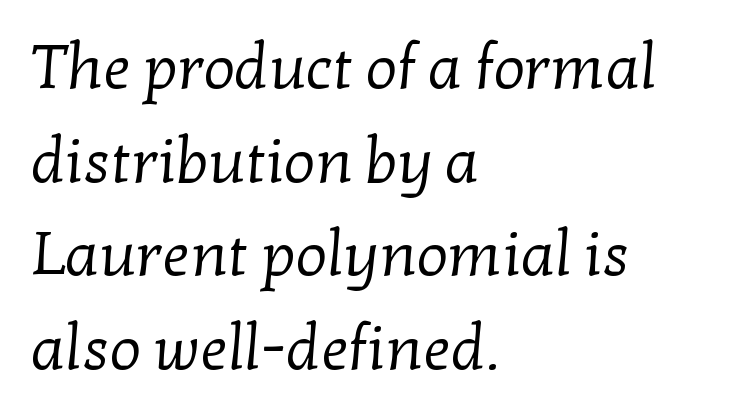
{"serif": "yes", "bold": "no", "weight": "regular", "width": "normal", "stroke_contrast": "low", "x_height": "medium", "monospaced": "no", "underline": "no", "align": "left", "line_spacing": "normal", "line_spacing_ratio": 1.51, "letter_spacing": "normal", "letter_spacing_em": 0.0, "glyph_px": 62}
